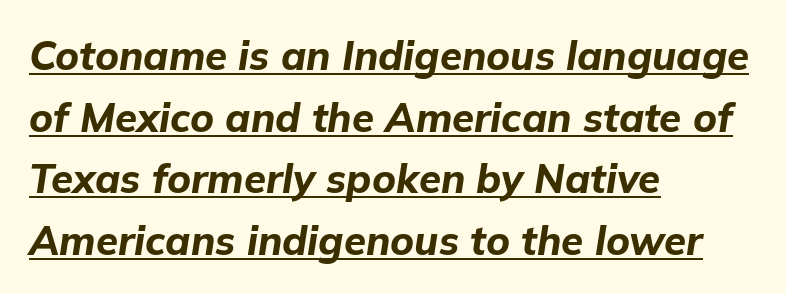
{"italic": "yes", "lean": "right", "slant_degrees": 9, "bold": "yes", "weight": "bold", "width": "normal", "stroke_contrast": "low", "x_height": "medium", "monospaced": "no", "underline": "yes", "align": "left", "line_spacing": "normal", "line_spacing_ratio": 1.54, "letter_spacing": "normal", "letter_spacing_em": 0.0, "glyph_px": 40}
